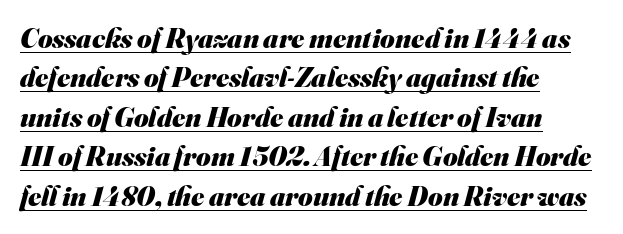
The image shows 28 px heavy sans-serif type; set left-aligned, normal line spacing (1.41x), normal letter spacing, underlined; medium stroke contrast and a small x-height.
